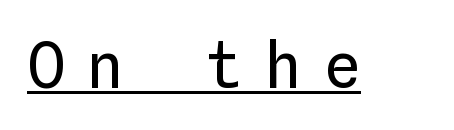
The image shows 63 px regular-weight type, upright, monospaced; set unusually wide letter spacing (+0.34 em), underlined; low stroke contrast and a medium x-height.
